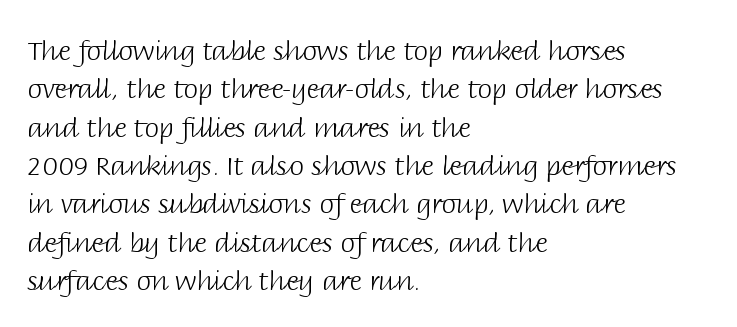
Every row of glyphs begins at an identical x-position on the left. A roman cut, with each character standing at attention. Does the leading feel generous? No, just average. The tracking reads as untouched default to a designer's eye.
